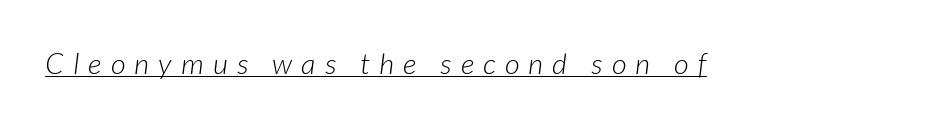
The image shows 29 px light type, italic (leaning right); set unusually wide letter spacing (+0.32 em), underlined; low stroke contrast and a medium x-height.
